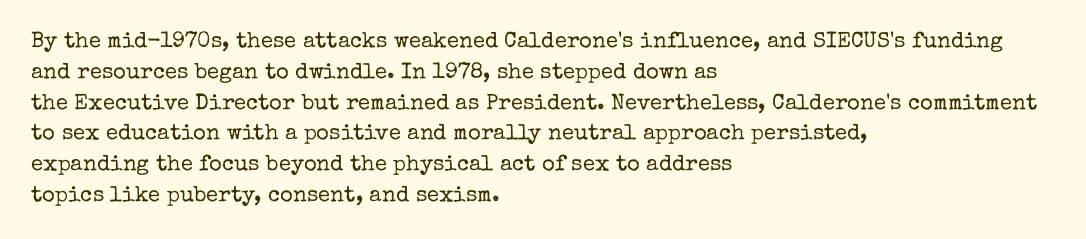
Summary of vertical rhythm: regular, with standard interline spacing. Short note: letters normally spaced. The font's upright variant was chosen for this text. Casual observation: everything's shoved over to the left.
